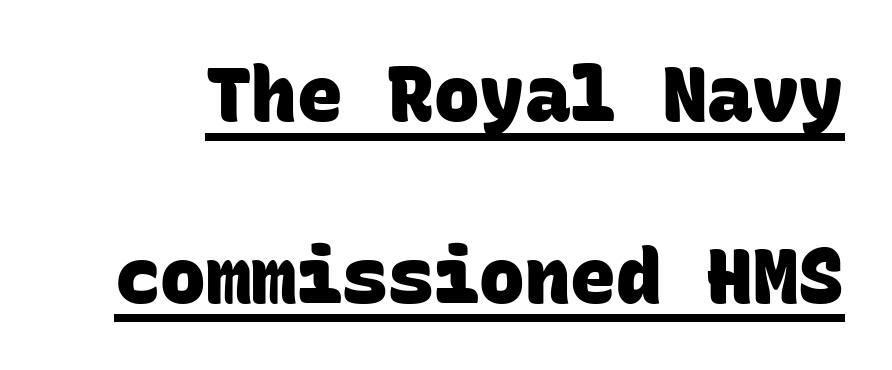
Looks like someone drew a line under every word here. Letter spacing: default. What's the leading like? Stretched, with rows far apart. You can tell from the bare stems that sans-serif type was used. A typesetter would call this monospace, since all characters share one set width. Plenty of ink on the page — the face is bold.
